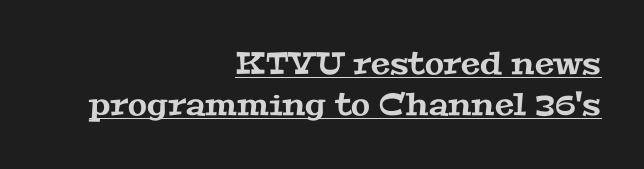
{"serif": "yes", "width": "wide", "stroke_contrast": "medium", "x_height": "medium", "monospaced": "no", "underline": "yes", "align": "right", "line_spacing": "normal", "line_spacing_ratio": 1.33, "letter_spacing": "normal", "letter_spacing_em": 0.0, "glyph_px": 31}
